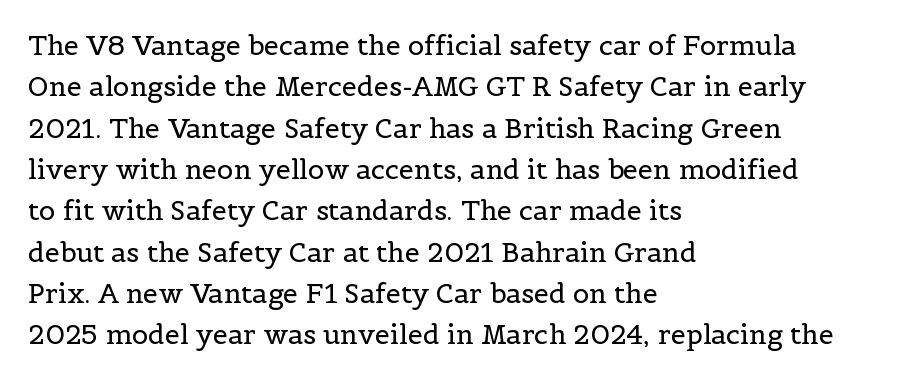
In terms of leading, this rendering sits right in the middle. The lettering stays uniformly vertical, giving the passage a roman look. Decoration check: the copy has no underline. The passage shown is not bold in any degree. How are the letters spaced? Ordinarily, with no added tracking.
